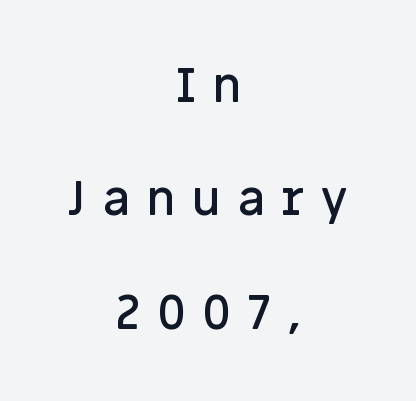
The image shows 48 px semibold sans-serif type, upright; set centered, loose line spacing (2.36x), unusually wide letter spacing (+0.34 em), not underlined; low stroke contrast and a large x-height.
